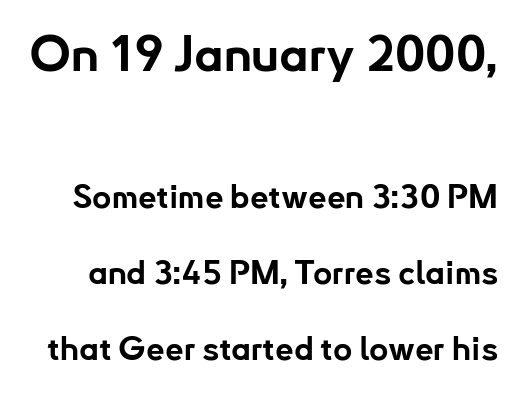
The specimen reads as upright at a glance. The type is set solid horizontally, with unmodified tracking. A typesetter would call this leading open, well beyond the default. Pretty heavy lettering here — definitely bold.
